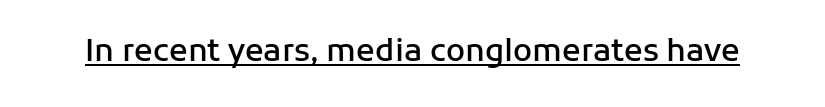
Q: Is the text bold? A: Semi-bold.
Q: Is the text italic (slanted)? A: No, it is upright.
Q: Is the typeface a serif or a sans-serif typeface? A: Sans-serif.
Q: Is the text underlined? A: Yes.
Q: Is the spacing between letters normal or unusually wide? A: Normal.
Q: Width (condensed, normal, or wide)? A: Normal.
Q: Stroke contrast? A: Low.
Q: x-height? A: Medium.
Q: Monospaced? A: No.
